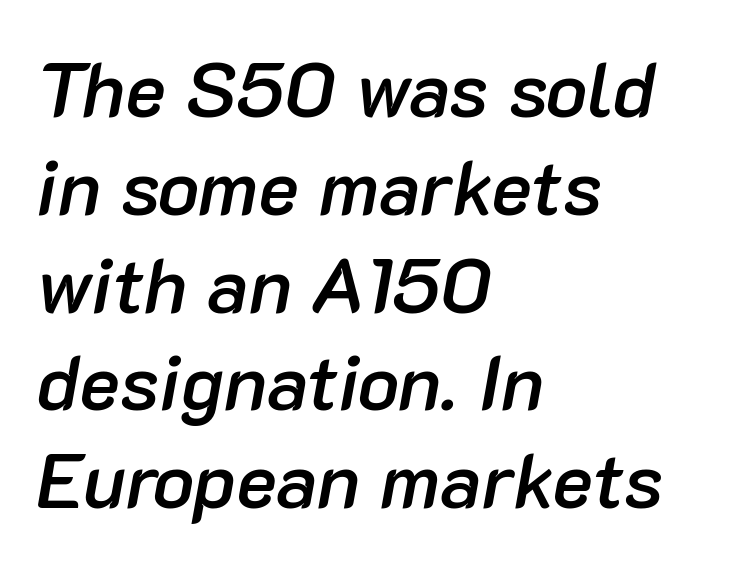
{"italic": "yes", "lean": "right", "slant_degrees": 10, "bold": "semi", "weight": "semibold", "width": "normal", "stroke_contrast": "low", "x_height": "medium", "monospaced": "no", "underline": "no", "align": "left", "line_spacing": "normal", "line_spacing_ratio": 1.27, "letter_spacing": "normal", "letter_spacing_em": 0.0, "glyph_px": 77}
